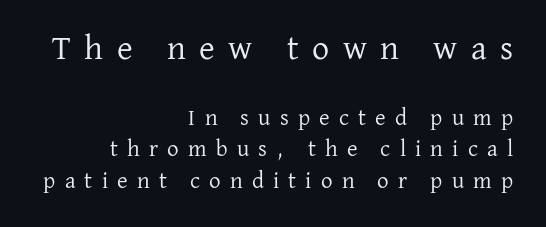
{"serif": "yes", "italic": "no", "bold": "no", "weight": "regular", "width": "normal", "stroke_contrast": "low", "x_height": "medium", "monospaced": "no", "underline": "no", "align": "right", "line_spacing": "normal", "line_spacing_ratio": 1.37, "letter_spacing": "wide", "letter_spacing_em": 0.4, "larger_block": "first", "size_ratio": 1.48, "glyph_px": 34}
